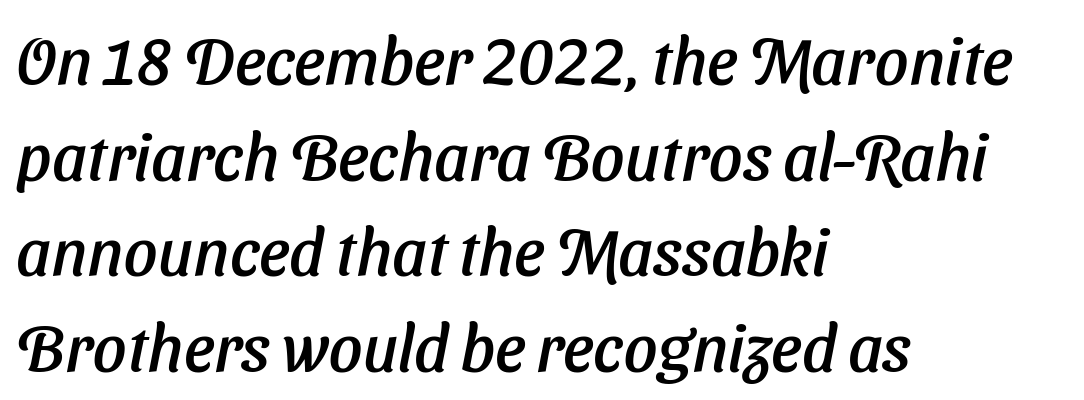
Left-aligned paragraph, ragged on the right. Observe the ordinary spacing: letters are neighbours, not strangers. Each letter keeps its own natural width here, so spacing adapts to shape.
